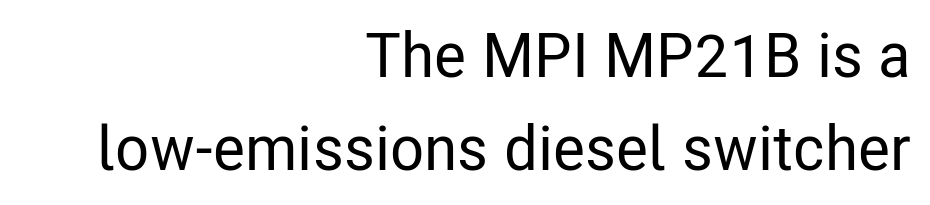
{"serif": "no", "italic": "no", "width": "condensed", "stroke_contrast": "low", "x_height": "medium", "monospaced": "no", "underline": "no", "align": "right", "line_spacing": "normal", "line_spacing_ratio": 1.5, "letter_spacing": "normal", "letter_spacing_em": 0.0, "glyph_px": 62}
